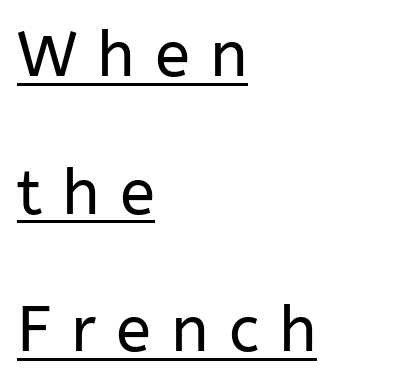
{"serif": "no", "italic": "no", "bold": "no", "weight": "regular", "width": "normal", "stroke_contrast": "low", "x_height": "medium", "monospaced": "no", "underline": "yes", "align": "left", "line_spacing": "loose", "line_spacing_ratio": 2.15, "letter_spacing": "wide", "letter_spacing_em": 0.31, "glyph_px": 64}
